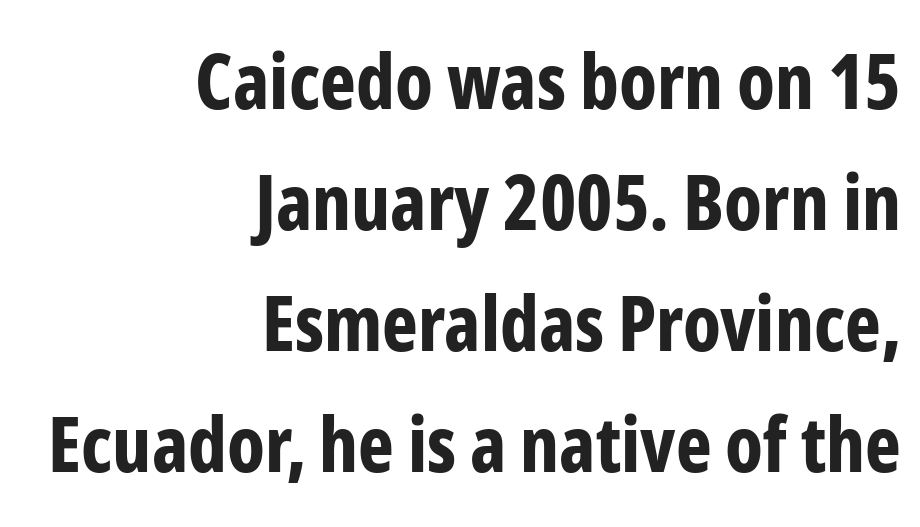
{"serif": "no", "italic": "no", "bold": "yes", "weight": "bold", "width": "condensed", "stroke_contrast": "low", "x_height": "medium", "monospaced": "no", "underline": "no", "align": "right", "line_spacing": "normal", "line_spacing_ratio": 1.59, "letter_spacing": "normal", "letter_spacing_em": 0.0, "glyph_px": 76}
